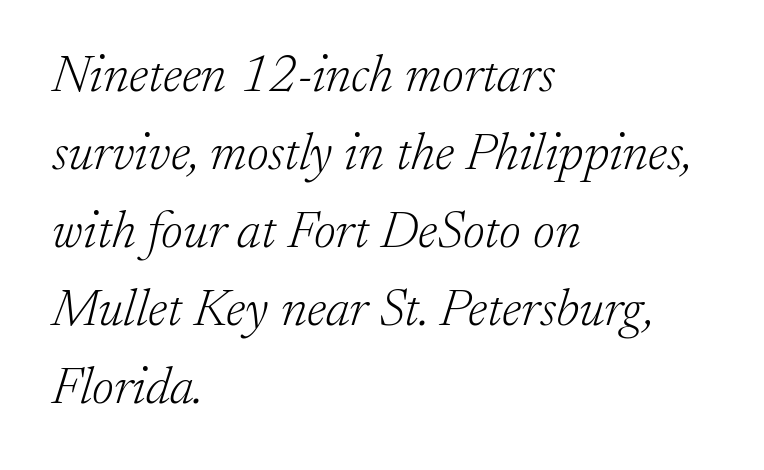
Q: Is the text bold? A: No.
Q: Is the text italic (slanted)? A: Yes, it leans right by about 17 degrees.
Q: Is the typeface a serif or a sans-serif typeface? A: Serif.
Q: Is the text underlined? A: No.
Q: How is the paragraph aligned? A: Left-aligned.
Q: Is the spacing between letters normal or unusually wide? A: Normal.
Q: Is the spacing between lines tight, normal or loose? A: Normal.
Q: Width (condensed, normal, or wide)? A: Normal.
Q: Stroke contrast? A: Low.
Q: x-height? A: Small.
Q: Monospaced? A: No.
